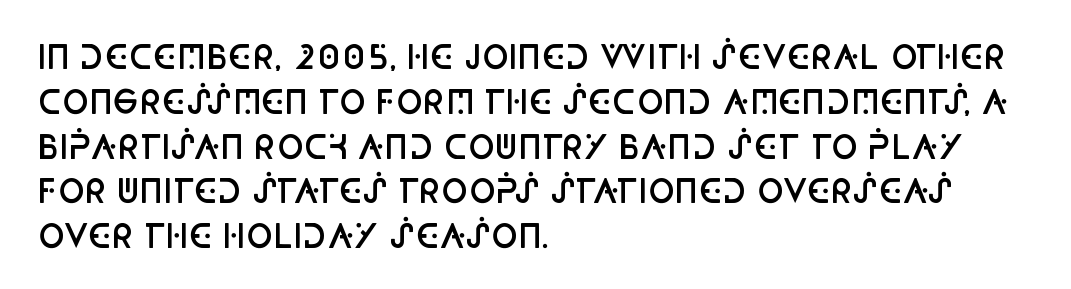
Q: Is the text bold? A: Semi-bold.
Q: Is the text italic (slanted)? A: No, it is upright.
Q: Is the typeface a serif or a sans-serif typeface? A: Sans-serif.
Q: Is the text underlined? A: No.
Q: How is the paragraph aligned? A: Left-aligned.
Q: Is the spacing between letters normal or unusually wide? A: Normal.
Q: Is the spacing between lines tight, normal or loose? A: Normal.
Q: Width (condensed, normal, or wide)? A: Condensed.
Q: Stroke contrast? A: Low.
Q: x-height? A: Large.
Q: Monospaced? A: No.
